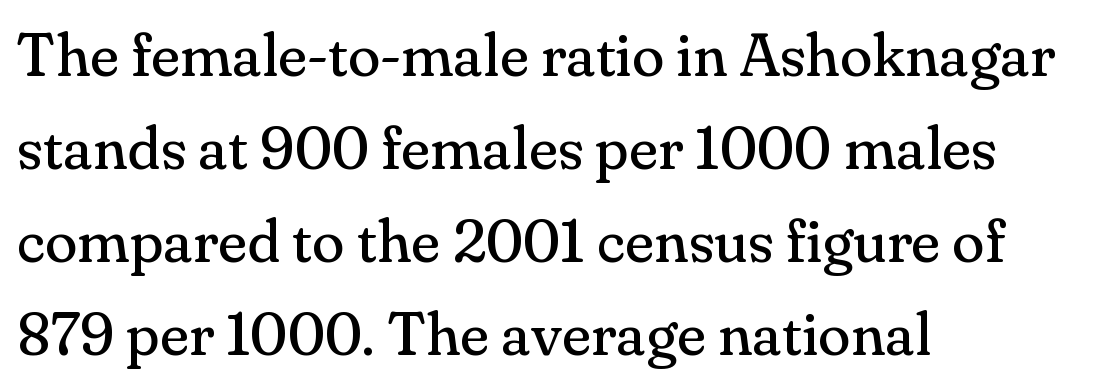
Unlike a clean sans, this face finishes its strokes with serifs. Weight: regular or lighter. What's the leading like? Ordinary, nothing unusual. The rendering keeps characters at their native spacing. Decoration check: the copy has no underline.
